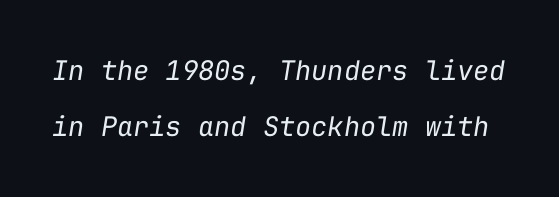
{"italic": "yes", "lean": "right", "slant_degrees": 9, "bold": "no", "underline": "no", "line_spacing": "loose", "line_spacing_ratio": 2.07, "letter_spacing": "normal", "letter_spacing_em": 0.0, "glyph_px": 27}
